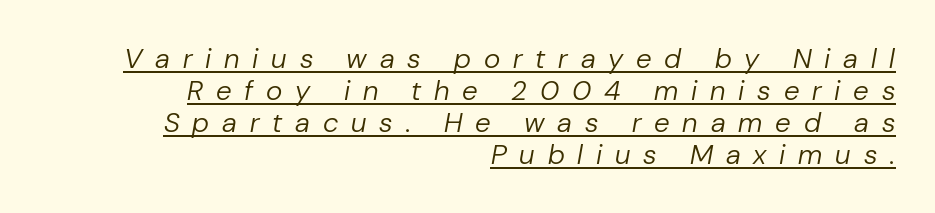
Q: Is the text bold? A: No.
Q: Is the text italic (slanted)? A: Yes, it leans right by about 10 degrees.
Q: Is the text underlined? A: Yes.
Q: How is the paragraph aligned? A: Right-aligned.
Q: Is the spacing between letters normal or unusually wide? A: Unusually wide.
Q: Is the spacing between lines tight, normal or loose? A: Tight.
Q: Width (condensed, normal, or wide)? A: Normal.
Q: Stroke contrast? A: Low.
Q: x-height? A: Medium.
Q: Monospaced? A: No.
